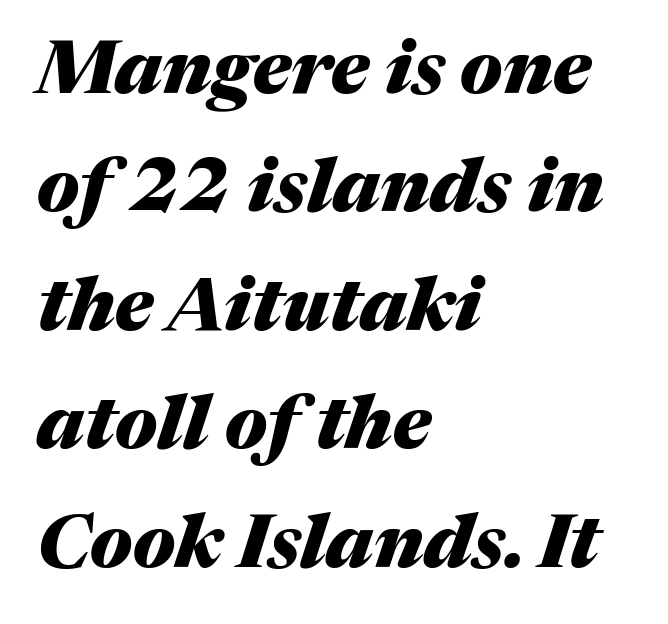
The image shows 75 px heavy type, italic (leaning right); set left-aligned, normal line spacing (1.58x), normal letter spacing, not underlined; medium stroke contrast and a medium x-height.
